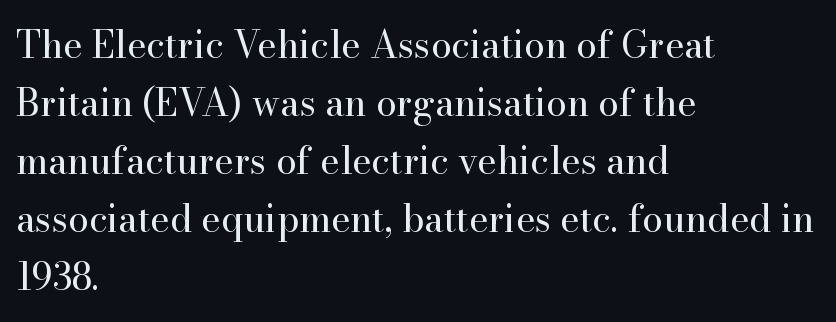
{"serif": "yes", "italic": "no", "bold": "no", "weight": "regular", "width": "normal", "stroke_contrast": "high", "x_height": "small", "monospaced": "no", "underline": "no", "align": "left", "line_spacing": "normal", "line_spacing_ratio": 1.57, "letter_spacing": "normal", "letter_spacing_em": 0.0, "glyph_px": 37}
